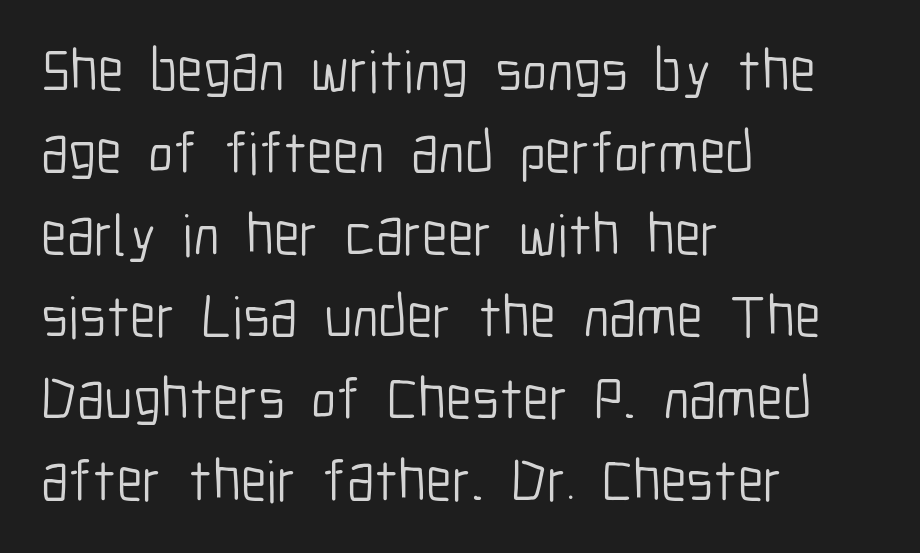
{"serif": "no", "italic": "no", "bold": "no", "weight": "light", "width": "condensed", "stroke_contrast": "low", "x_height": "medium", "monospaced": "no", "underline": "no", "align": "left", "line_spacing": "normal", "line_spacing_ratio": 1.39, "letter_spacing": "normal", "letter_spacing_em": 0.0, "glyph_px": 59}
